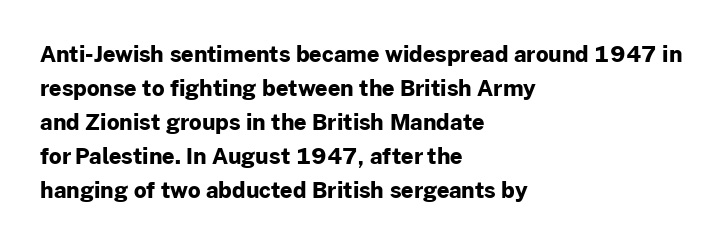
{"italic": "no", "bold": "yes", "underline": "no", "align": "left", "line_spacing": "normal", "line_spacing_ratio": 1.55, "letter_spacing": "normal", "letter_spacing_em": 0.0, "glyph_px": 22}
